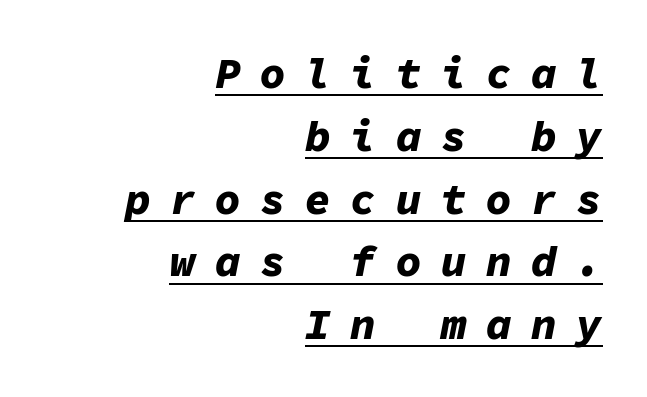
Q: Is the text bold? A: Yes.
Q: Is the text italic (slanted)? A: Yes, it leans right by about 11 degrees.
Q: Is the text underlined? A: Yes.
Q: How is the paragraph aligned? A: Right-aligned.
Q: Is the spacing between letters normal or unusually wide? A: Unusually wide.
Q: Is the spacing between lines tight, normal or loose? A: Normal.
Q: Width (condensed, normal, or wide)? A: Normal.
Q: Stroke contrast? A: Low.
Q: x-height? A: Medium.
Q: Monospaced? A: Yes.
